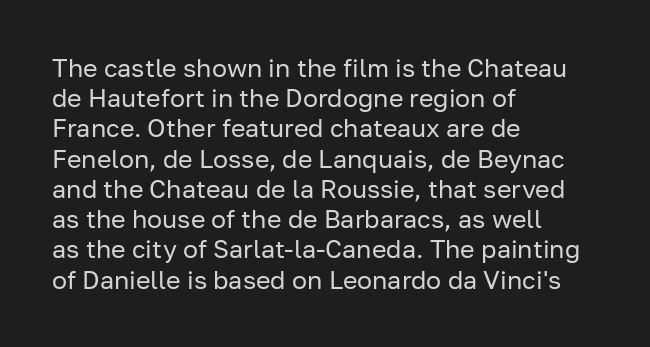
The image shows 25 px text type, upright; set left-aligned, line spacing 1.21x, normal letter spacing, not underlined.
